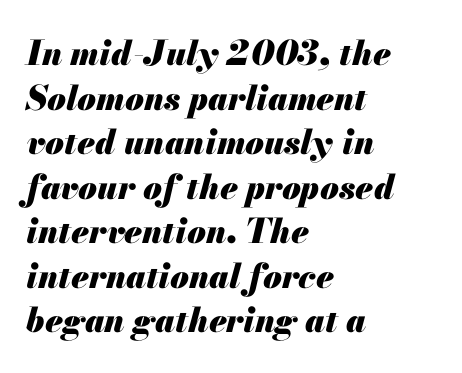
{"italic": "yes", "lean": "right", "slant_degrees": 13, "bold": "yes", "weight": "heavy", "width": "normal", "stroke_contrast": "medium", "x_height": "small", "monospaced": "no", "underline": "no", "align": "left", "line_spacing": "normal", "line_spacing_ratio": 1.31, "letter_spacing": "normal", "letter_spacing_em": 0.0, "glyph_px": 34}
